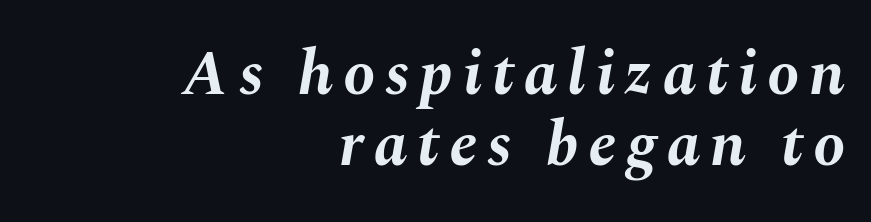
Is the block centered? No — it sits flush against the right margin. Stroke thickness is high; the sample reads as a true bold. Plain, unruled lines of type. Notice how the stems are inclined rather than vertical — that's the hallmark of italics. These lines are rendered in a variable-pitch font.
